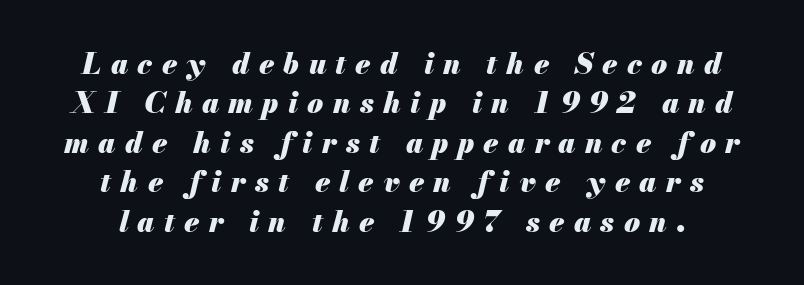
Q: Is the text bold? A: Yes.
Q: Is the text italic (slanted)? A: Yes, it leans right by about 13 degrees.
Q: Is the text underlined? A: No.
Q: How is the paragraph aligned? A: Centered.
Q: Is the spacing between letters normal or unusually wide? A: Unusually wide.
Q: Is the spacing between lines tight, normal or loose? A: Normal.
Q: Width (condensed, normal, or wide)? A: Normal.
Q: Stroke contrast? A: Medium.
Q: x-height? A: Small.
Q: Monospaced? A: No.
